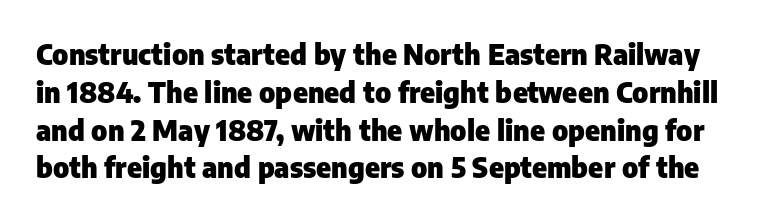
{"serif": "no", "italic": "no", "bold": "yes", "weight": "heavy", "width": "normal", "stroke_contrast": "low", "x_height": "medium", "monospaced": "no", "underline": "no", "line_spacing": "normal", "line_spacing_ratio": 1.35, "letter_spacing": "normal", "letter_spacing_em": 0.0, "glyph_px": 28}
